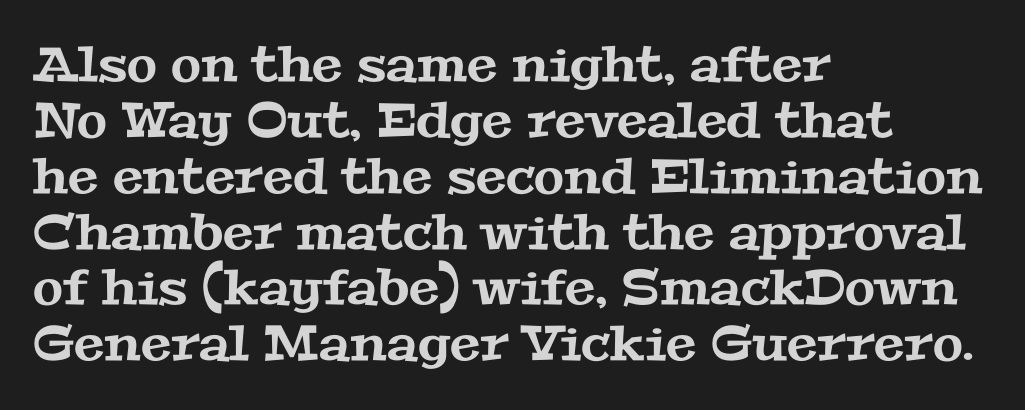
Q: Is the typeface a serif or a sans-serif typeface? A: Serif.
Q: Is the text underlined? A: No.
Q: How is the paragraph aligned? A: Left-aligned.
Q: Is the spacing between letters normal or unusually wide? A: Normal.
Q: Is the spacing between lines tight, normal or loose? A: Tight.
Q: Width (condensed, normal, or wide)? A: Wide.
Q: Stroke contrast? A: Medium.
Q: x-height? A: Medium.
Q: Monospaced? A: No.
